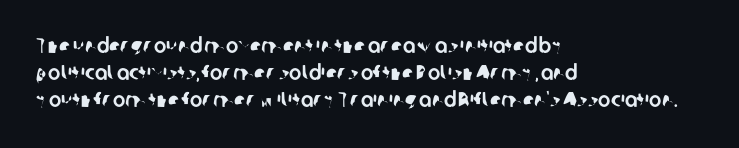
The image shows 21 px text type; set left-aligned, normal line spacing (1.28x), normal letter spacing, not underlined.
